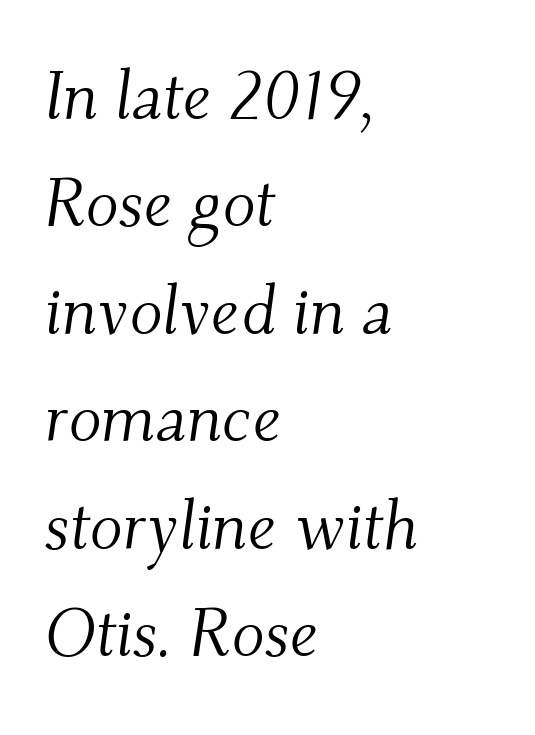
Style check: oblique. Honestly, the letter spacing is just normal — you wouldn't notice it. The line-height multiplier appears to be the usual default. In CSS terms this would be text-align: left. Yep, those are serifs on the letters.
